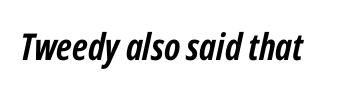
{"italic": "yes", "lean": "right", "slant_degrees": 12, "bold": "yes", "weight": "semibold", "width": "condensed", "stroke_contrast": "low", "x_height": "medium", "monospaced": "no", "underline": "no", "letter_spacing": "normal", "letter_spacing_em": 0.0, "glyph_px": 37}
